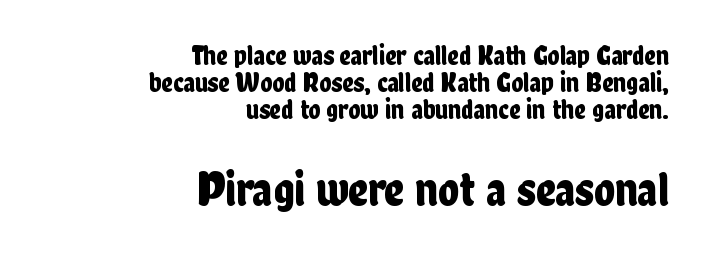
Every row of glyphs terminates at an identical x-position on the right. Summary of vertical rhythm: compact, with narrow interline spacing. Size contrast runs from small at the top to large at the bottom. Posture: straight, roman, zero tilt. Is the letter spacing exaggerated? No — it looks like the ordinary default. Type without underlining.
